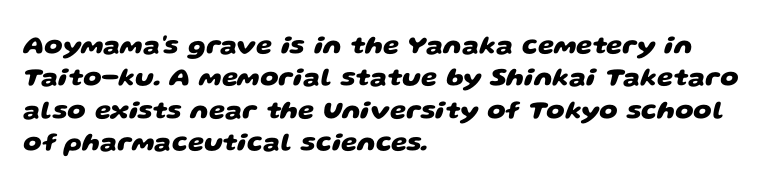
The image shows 26 px bold type; set left-aligned, normal line spacing (1.25x), normal letter spacing, not underlined.
